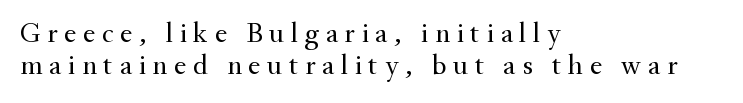
The image shows 29 px regular-weight serif type, upright; set left-aligned, tight line spacing (1.12x), unusually wide letter spacing (+0.23 em), not underlined; medium stroke contrast and a small x-height.
